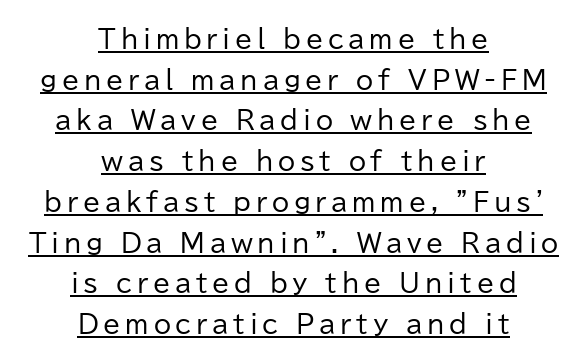
Q: Is the text bold? A: No.
Q: Is the text italic (slanted)? A: No, it is upright.
Q: Is the text underlined? A: Yes.
Q: How is the paragraph aligned? A: Centered.
Q: Is the spacing between lines tight, normal or loose? A: Normal.
